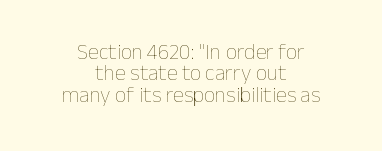
Q: Is the text bold? A: No.
Q: Is the text italic (slanted)? A: No, it is upright.
Q: Is the text underlined? A: No.
Q: How is the paragraph aligned? A: Centered.
Q: Is the spacing between letters normal or unusually wide? A: Normal.
Q: Is the spacing between lines tight, normal or loose? A: Tight.
